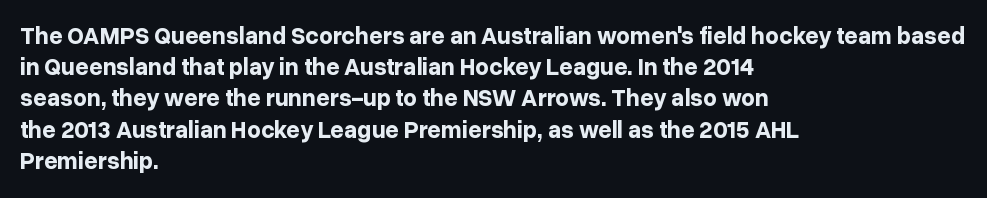
The image shows 24 px bold type, upright; set left-aligned, normal line spacing (1.3x), normal letter spacing, not underlined.
